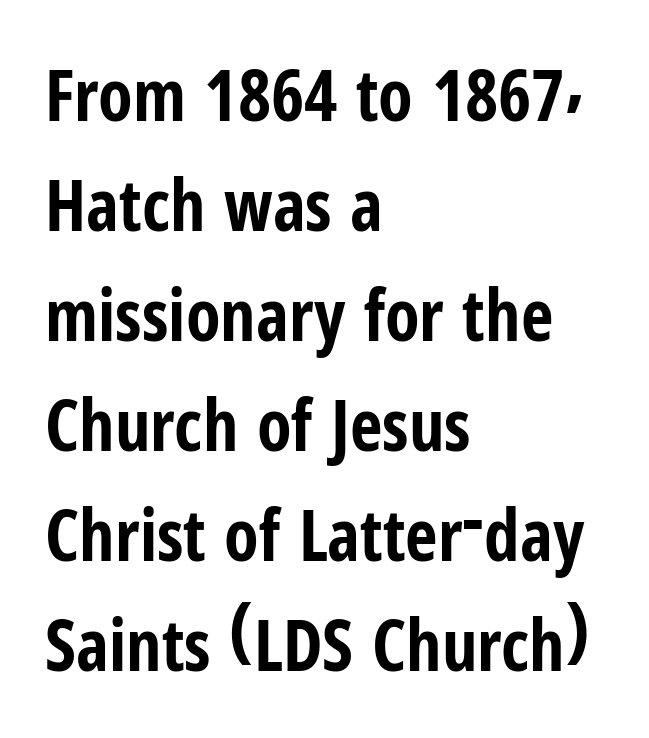
The face used here is a sans, in the tradition of grotesques and geometrics. Underline: absent. Between one letter and the next there's only the usual sliver of space. One glance says typical: line gaps are just what's usual. The passage is arranged the way most books set body copy — flush left.
